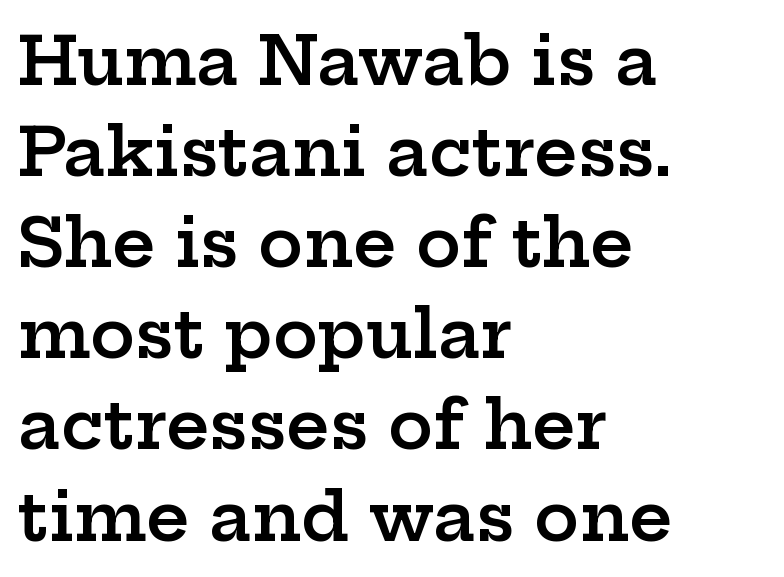
{"serif": "yes", "italic": "no", "bold": "semi", "weight": "semibold", "width": "wide", "stroke_contrast": "low", "x_height": "medium", "monospaced": "no", "underline": "no", "align": "left", "line_spacing": "normal", "line_spacing_ratio": 1.36, "letter_spacing": "normal", "letter_spacing_em": 0.0, "glyph_px": 67}
